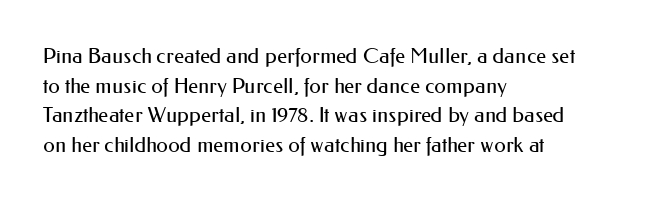
{"italic": "no", "bold": "no", "underline": "no", "align": "left", "line_spacing": "normal", "line_spacing_ratio": 1.41, "letter_spacing": "normal", "letter_spacing_em": 0.0, "glyph_px": 21}
